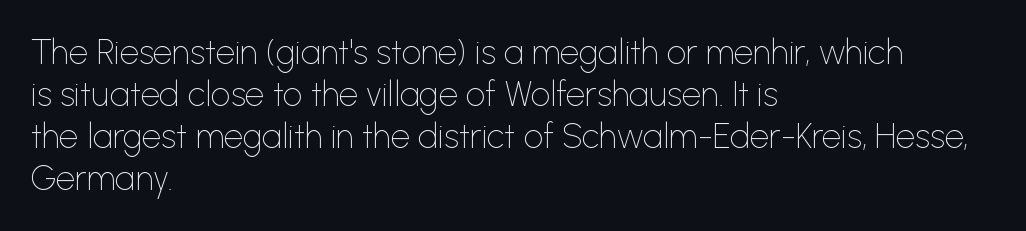
The passage shown is typed in a proportional face where columns would drift. The weight tops out at a normal text grade. This sample uses a sans-serif face. Caption: standard tracking, unaltered.
